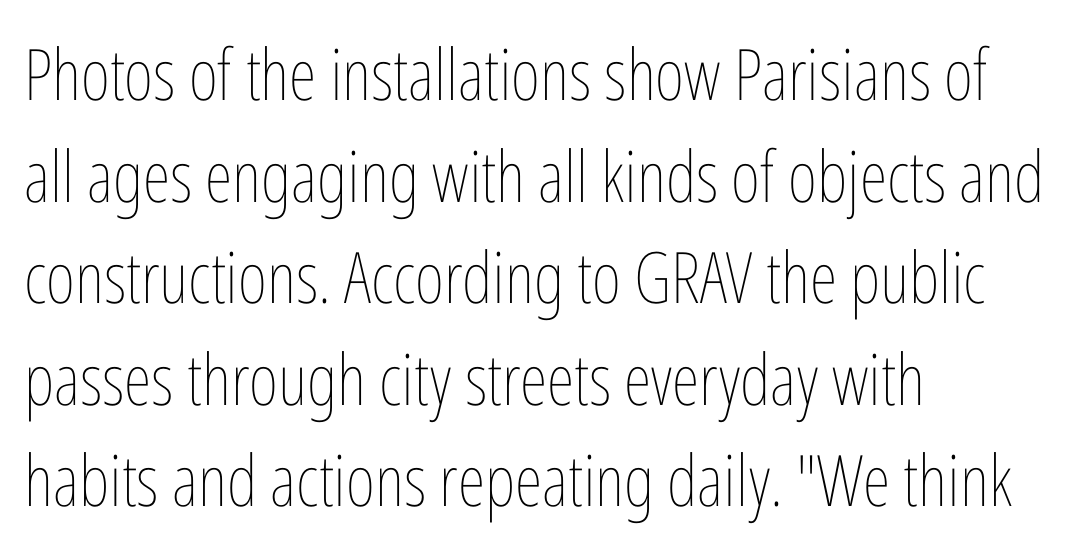
Q: Is the text bold? A: No.
Q: Is the text italic (slanted)? A: No, it is upright.
Q: Is the text underlined? A: No.
Q: How is the paragraph aligned? A: Left-aligned.
Q: Is the spacing between letters normal or unusually wide? A: Normal.
Q: Is the spacing between lines tight, normal or loose? A: Normal.
Q: Width (condensed, normal, or wide)? A: Condensed.
Q: Stroke contrast? A: Low.
Q: x-height? A: Medium.
Q: Monospaced? A: No.
